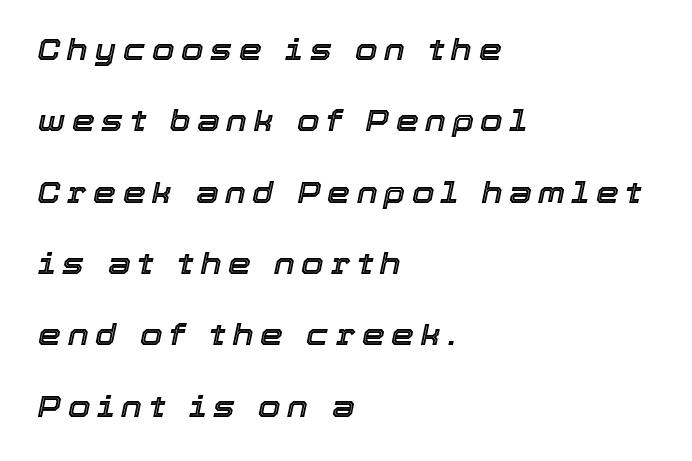
{"italic": "yes", "lean": "right", "slant_degrees": 12, "width": "normal", "x_height": "medium", "monospaced": "no", "underline": "no", "align": "left", "line_spacing": "loose", "line_spacing_ratio": 2.46, "letter_spacing": "wide", "letter_spacing_em": 0.23, "glyph_px": 29}
